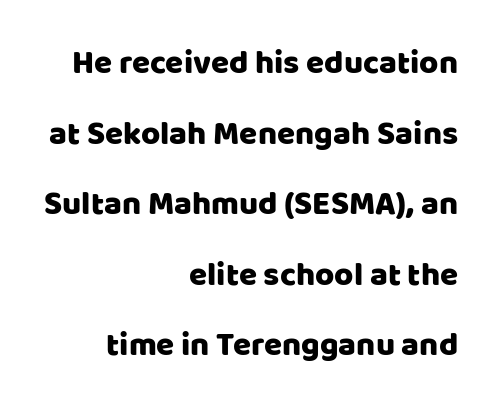
Compared with a flush-left layout, this one pins lines to the opposite, right side. Letters rest on an invisible, unmarked baseline. Observe the ordinary spacing: letters are neighbours, not strangers. Nope, not italic — everything's standing straight. Is there much room between lines? Yes — plenty of vertical air separates them. Here the designer chose a conventional face with non-uniform glyph widths.
